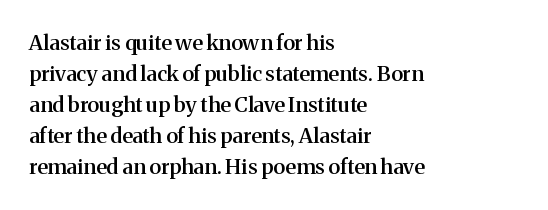
Observe the ordinary spacing: letters are neighbours, not strangers. Which margin do the lines hug? The left one — the right edge is uneven. Compared with typical paragraphs, the rows here are spaced about the same. Notice how the stems are strictly vertical — no italics here. Compared with an ordinary text face, these strokes are moderately heavier — a semibold. Clear beneath every line of the passage.
